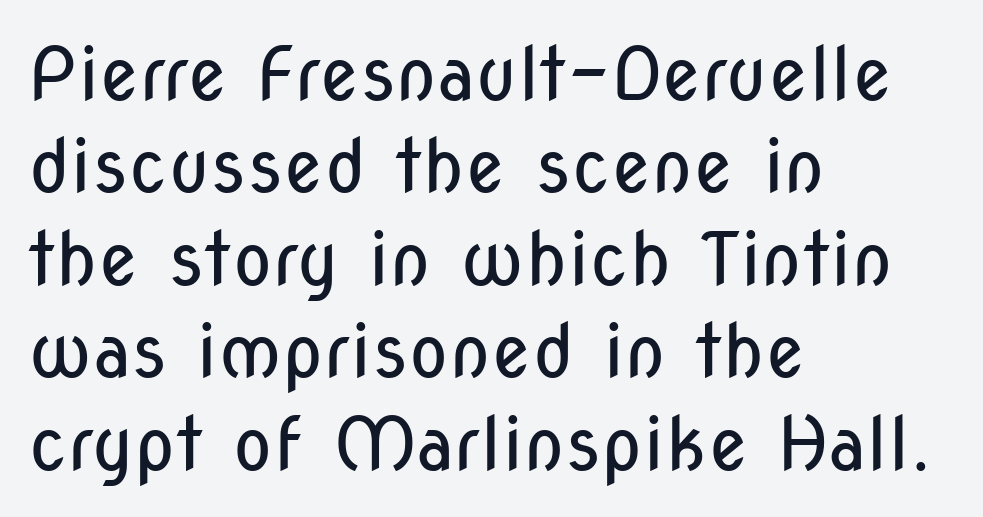
{"serif": "no", "italic": "no", "bold": "no", "weight": "regular", "width": "condensed", "stroke_contrast": "low", "x_height": "medium", "monospaced": "no", "underline": "no", "align": "left", "line_spacing": "normal", "line_spacing_ratio": 1.25, "letter_spacing": "normal", "letter_spacing_em": 0.0, "glyph_px": 74}
